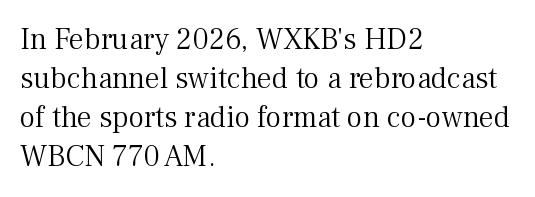
The image shows 30 px light serif type, upright; set left-aligned, normal line spacing (1.3x), normal letter spacing, not underlined; medium stroke contrast and a medium x-height.
